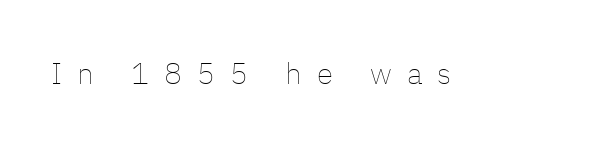
Q: Is the text bold? A: No.
Q: Is the text italic (slanted)? A: No, it is upright.
Q: Is the text underlined? A: No.
Q: Is the spacing between letters normal or unusually wide? A: Unusually wide.
Q: Width (condensed, normal, or wide)? A: Normal.
Q: Stroke contrast? A: Low.
Q: x-height? A: Medium.
Q: Monospaced? A: No.
